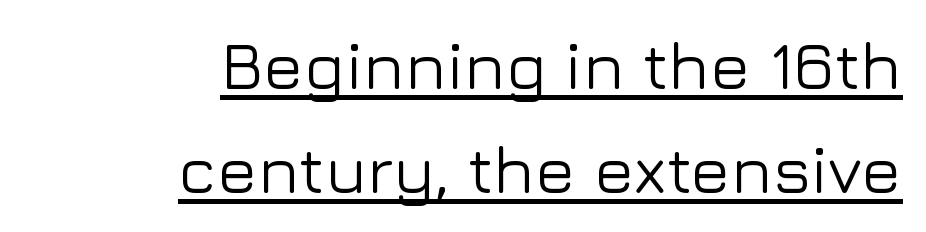
{"serif": "no", "italic": "no", "width": "normal", "stroke_contrast": "low", "x_height": "medium", "monospaced": "no", "underline": "yes", "align": "right", "line_spacing": "normal", "line_spacing_ratio": 1.55, "letter_spacing": "normal", "letter_spacing_em": 0.0, "glyph_px": 67}
